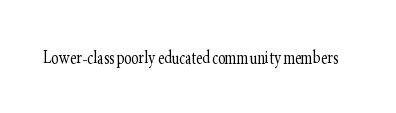
{"italic": "no", "bold": "no", "underline": "no", "letter_spacing": "normal", "letter_spacing_em": 0.0, "glyph_px": 22}
